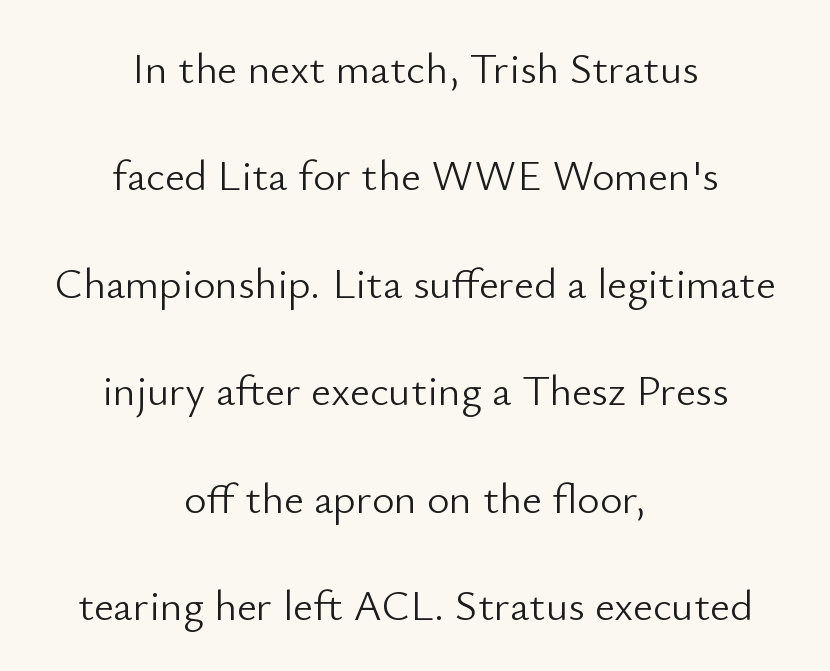
{"serif": "no", "italic": "no", "bold": "no", "weight": "light", "width": "normal", "stroke_contrast": "low", "x_height": "small", "monospaced": "no", "underline": "no", "align": "center", "line_spacing": "loose", "line_spacing_ratio": 2.5, "letter_spacing": "normal", "letter_spacing_em": 0.0, "glyph_px": 43}
